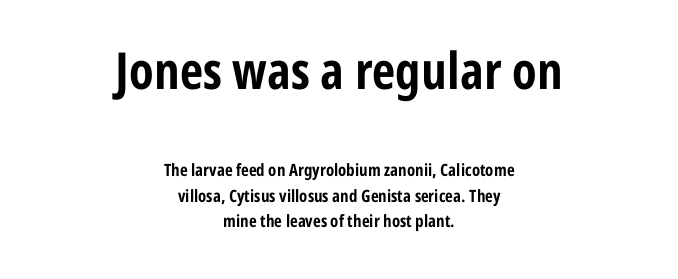
The image shows 51 px bold, condensed sans-serif type, upright; set centered, normal line spacing (1.5x), normal letter spacing, not underlined; the first (top) block is 3.0x larger; low stroke contrast and a medium x-height.
